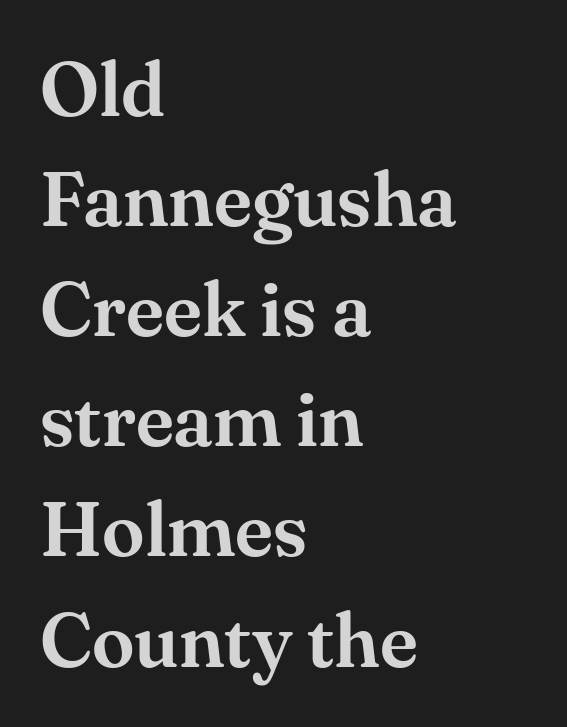
The image shows 77 px serif type, upright; set left-aligned, normal line spacing (1.43x), normal letter spacing, not underlined; medium stroke contrast and a small x-height.
